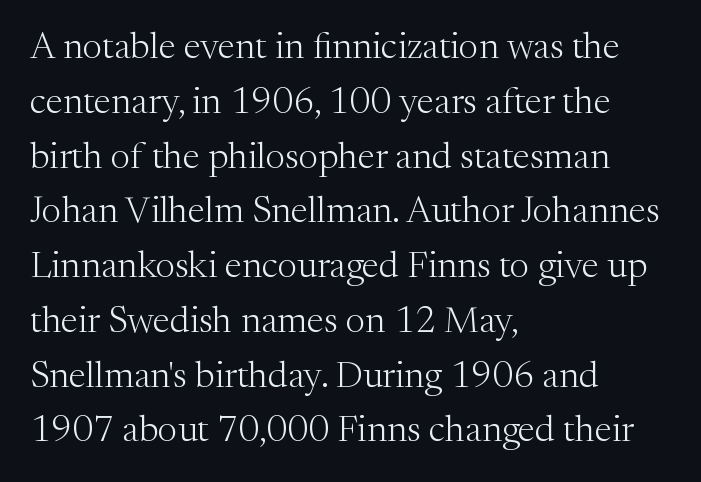
The image shows 37 px light serif type, upright; set left-aligned, normal line spacing (1.48x), normal letter spacing, not underlined; medium stroke contrast and a medium x-height.
